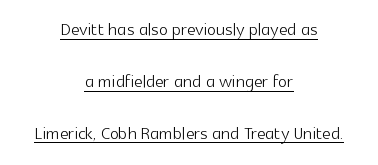
No extra ink here — the face is not bold. The lines in this sample share a center point and differ in where they start and stop. In terms of leading, this rendering errs on the spacious side. In terms of letterspacing, this is plain default setting.
